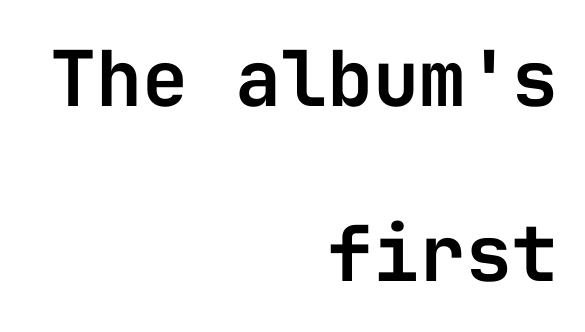
No word sits above an underline. Spacing verdict: monospaced, one width for all characters. A typesetter would mark this as roman, not italic. Regarding serifs, this sample does without them. Caption: standard tracking, unaltered. One glance says open: line gaps are wider than usual.
